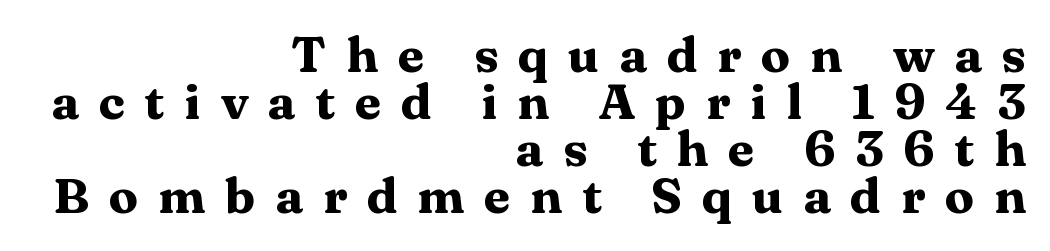
Q: Is the text bold? A: Yes.
Q: Is the text italic (slanted)? A: No, it is upright.
Q: Is the typeface a serif or a sans-serif typeface? A: Serif.
Q: Is the text underlined? A: No.
Q: How is the paragraph aligned? A: Right-aligned.
Q: Is the spacing between letters normal or unusually wide? A: Unusually wide.
Q: Is the spacing between lines tight, normal or loose? A: Tight.
Q: Width (condensed, normal, or wide)? A: Wide.
Q: Stroke contrast? A: Medium.
Q: x-height? A: Medium.
Q: Monospaced? A: No.
